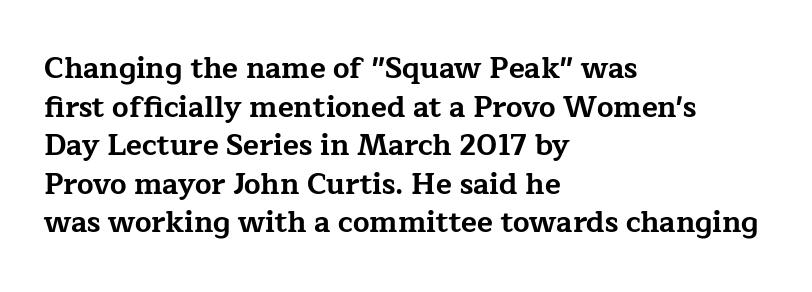
The face used here is proportionally spaced, like ordinary book or web type. The lettering holds an erect, upright posture throughout. Reading down the block, your eye returns to a fixed left position each line. Successive baselines arrive at the customary interval. A typesetter would call this zero additional tracking.
